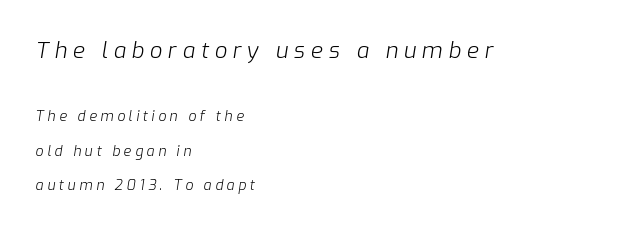
Q: Is the text bold? A: No.
Q: Is the text italic (slanted)? A: Yes, it leans right by about 9 degrees.
Q: Is the text underlined? A: No.
Q: How is the paragraph aligned? A: Left-aligned.
Q: Is the spacing between letters normal or unusually wide? A: Unusually wide.
Q: Is the spacing between lines tight, normal or loose? A: Loose.
Q: Which block of text is set in a larger size, the first (top) or the second (bottom)? A: The first (top) one.
